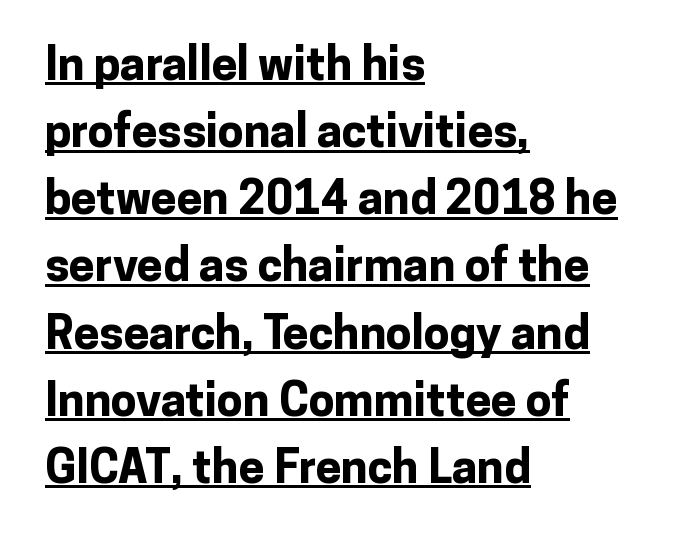
Think of a printed novel: that variable character pitch is what you see here. In terms of letterspacing, this is plain default setting. Posture: vertical. As a designer I'd log this as weight 700, bold. Decoration check: the copy is underlined.
